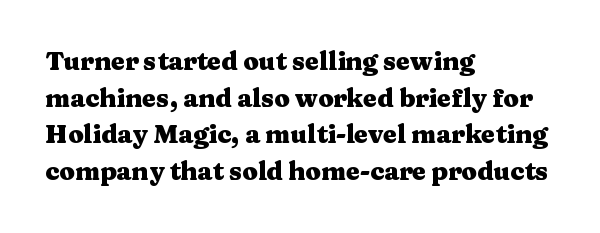
{"italic": "no", "bold": "yes", "underline": "no", "align": "left", "line_spacing": "normal", "line_spacing_ratio": 1.47, "letter_spacing": "normal", "letter_spacing_em": 0.0, "glyph_px": 25}
